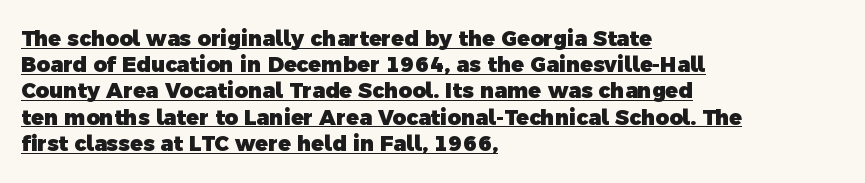
The image shows 21 px bold type; set left-aligned, normal line spacing (1.25x), normal letter spacing, underlined.
